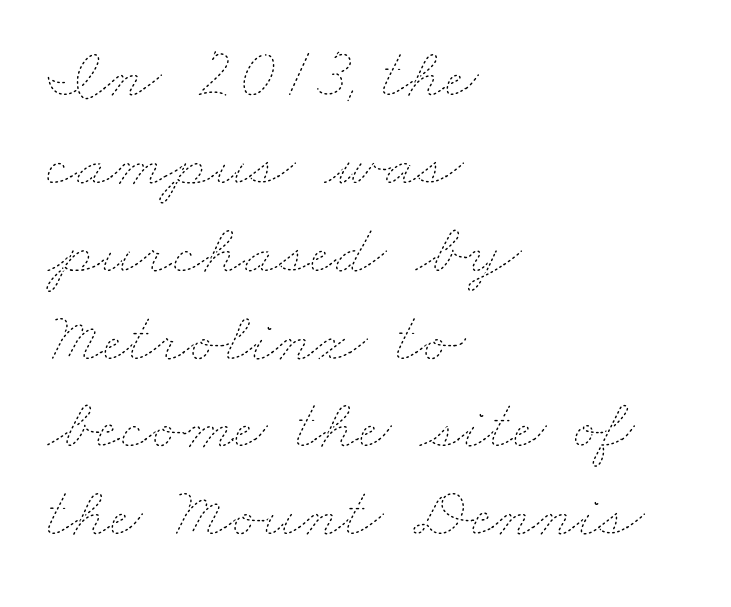
Notice how the passage keeps a crisp vertical edge on the left only. Each stroke keeps to a modest, everyday thickness or less. Plain, unruled lines of type. The tracking reads as untouched default to a designer's eye.
